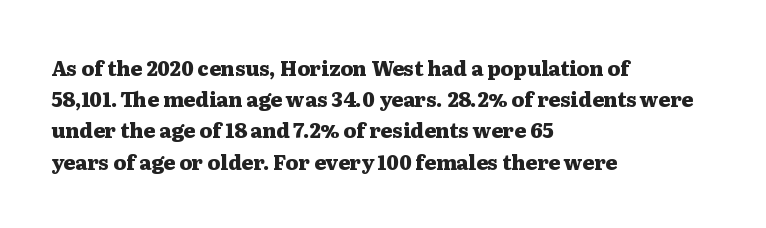
Q: Is the text bold? A: Yes.
Q: Is the text italic (slanted)? A: No, it is upright.
Q: Is the text underlined? A: No.
Q: How is the paragraph aligned? A: Left-aligned.
Q: Is the spacing between letters normal or unusually wide? A: Normal.
Q: Is the spacing between lines tight, normal or loose? A: Normal.
